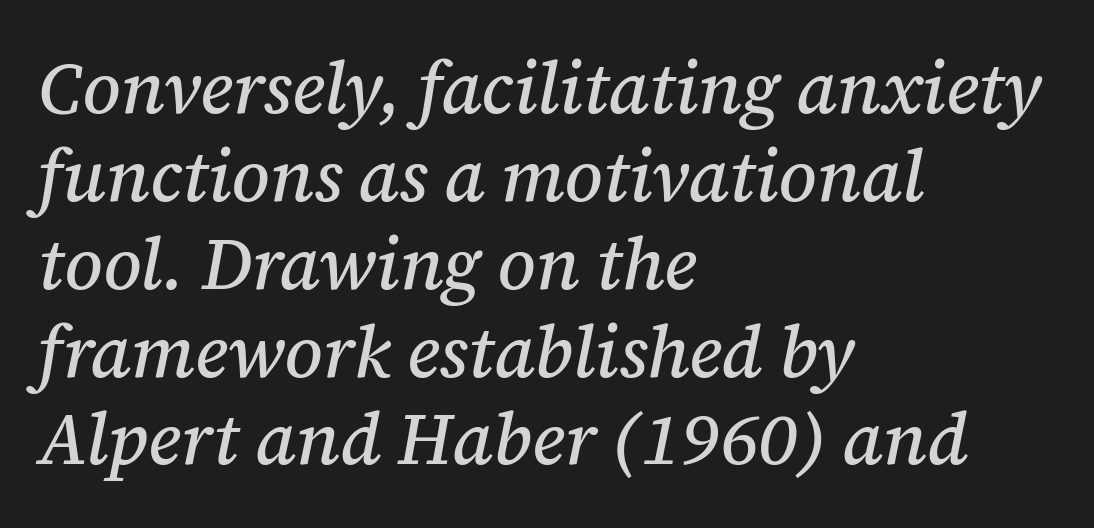
{"serif": "yes", "italic": "yes", "lean": "right", "slant_degrees": 12, "width": "normal", "stroke_contrast": "medium", "x_height": "medium", "monospaced": "no", "underline": "no", "align": "left", "line_spacing_ratio": 1.22, "letter_spacing": "normal", "letter_spacing_em": 0.0, "glyph_px": 72}
